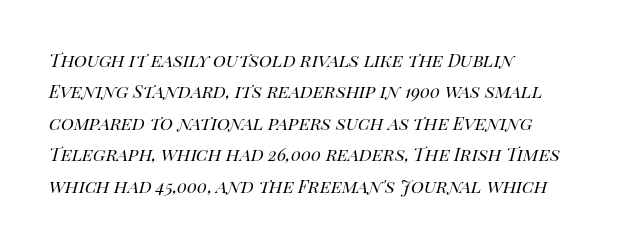
{"italic": "yes", "lean": "right", "slant_degrees": 14, "bold": "no", "underline": "no", "align": "left", "line_spacing": "normal", "line_spacing_ratio": 1.43, "letter_spacing": "normal", "letter_spacing_em": 0.0, "glyph_px": 22}
